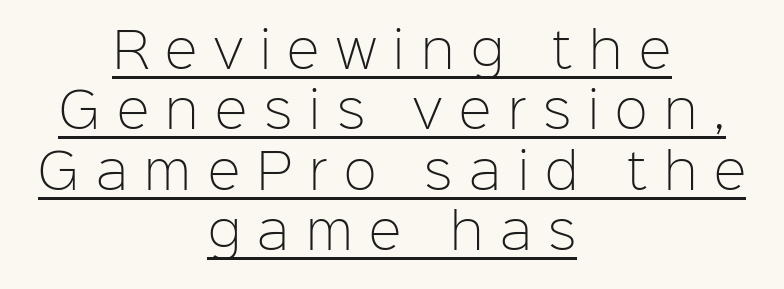
{"serif": "no", "italic": "no", "bold": "no", "weight": "light", "width": "normal", "stroke_contrast": "low", "x_height": "medium", "monospaced": "no", "underline": "yes", "align": "center", "line_spacing_ratio": 1.23, "letter_spacing": "wide", "letter_spacing_em": 0.34, "glyph_px": 49}
